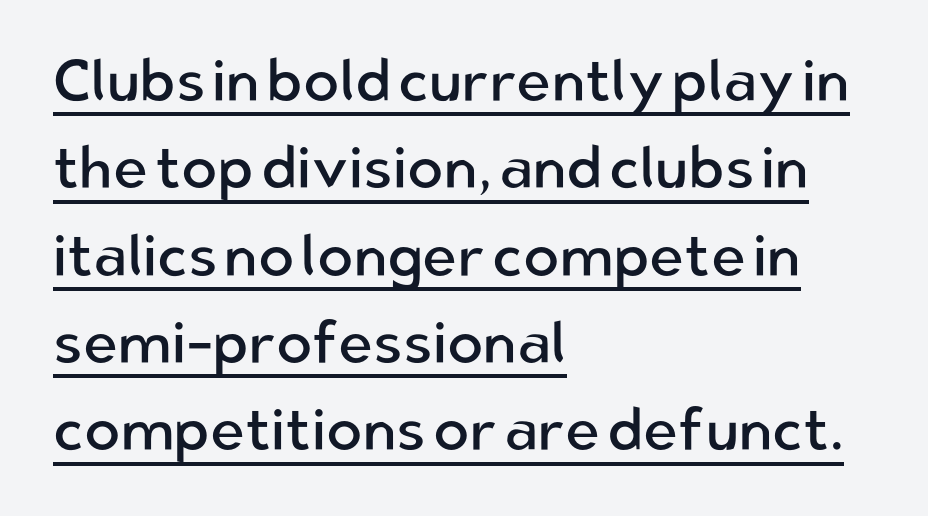
Q: Is the text bold? A: No.
Q: Is the text italic (slanted)? A: No, it is upright.
Q: Is the typeface a serif or a sans-serif typeface? A: Sans-serif.
Q: Is the text underlined? A: Yes.
Q: How is the paragraph aligned? A: Left-aligned.
Q: Is the spacing between letters normal or unusually wide? A: Normal.
Q: Is the spacing between lines tight, normal or loose? A: Normal.
Q: Width (condensed, normal, or wide)? A: Normal.
Q: Stroke contrast? A: Low.
Q: x-height? A: Medium.
Q: Monospaced? A: No.
